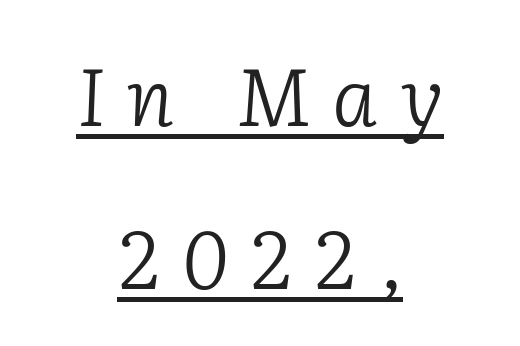
{"serif": "yes", "italic": "yes", "lean": "right", "slant_degrees": 2, "bold": "no", "weight": "light", "width": "normal", "stroke_contrast": "low", "x_height": "medium", "monospaced": "no", "underline": "yes", "align": "center", "line_spacing": "loose", "line_spacing_ratio": 2.04, "letter_spacing": "wide", "letter_spacing_em": 0.29, "glyph_px": 80}
